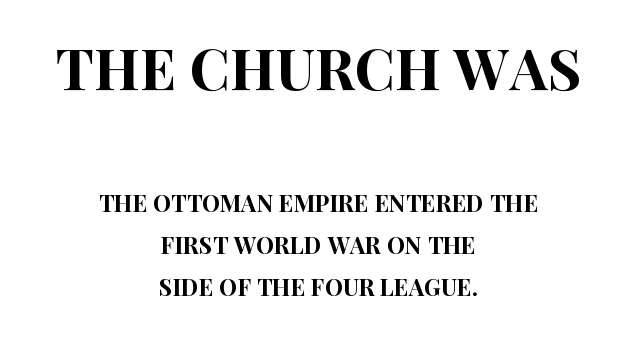
Q: Is the text italic (slanted)? A: No, it is upright.
Q: Is the typeface a serif or a sans-serif typeface? A: Sans-serif.
Q: Is the text underlined? A: No.
Q: How is the paragraph aligned? A: Centered.
Q: Is the spacing between letters normal or unusually wide? A: Normal.
Q: Which block of text is set in a larger size, the first (top) or the second (bottom)? A: The first (top) one.
Q: Width (condensed, normal, or wide)? A: Condensed.
Q: Stroke contrast? A: High.
Q: x-height? A: Large.
Q: Monospaced? A: No.
